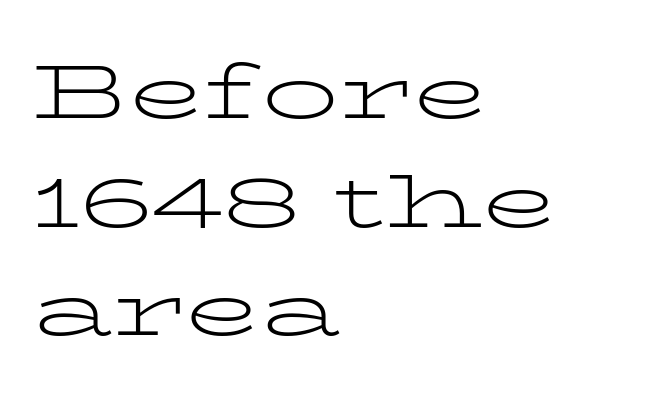
You can tell it's not italic because the verticals are truly vertical. Notice how descenders clear the ascenders below comfortably — that's standard leading. The ragged edge is on the right, which tells us the setting is flush left. Spacing verdict: proportional, widths tailored to each character. Observe the ordinary spacing: letters are neighbours, not strangers.
